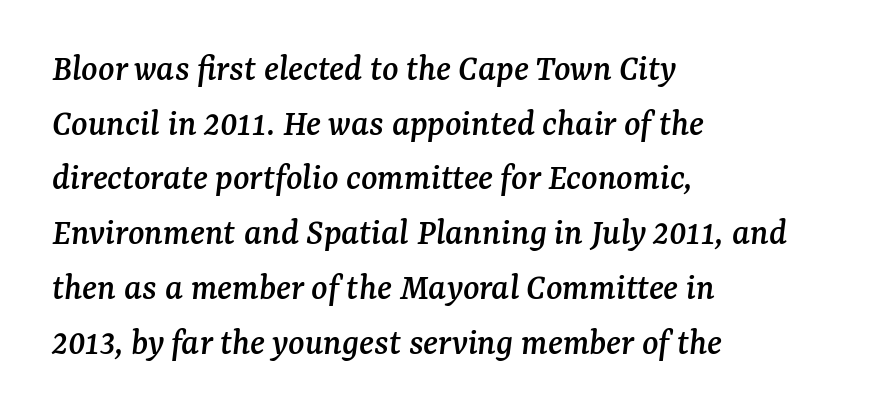
The image shows 38 px serif type, italic (leaning right); set left-aligned, normal line spacing (1.44x), normal letter spacing, not underlined; medium stroke contrast and a medium x-height.
